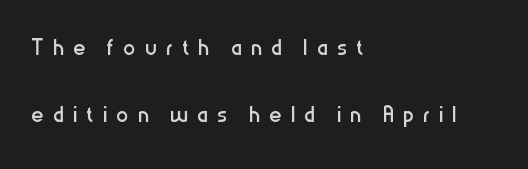
{"serif": "no", "italic": "no", "bold": "no", "weight": "regular", "width": "condensed", "stroke_contrast": "low", "x_height": "medium", "monospaced": "no", "underline": "no", "align": "left", "line_spacing": "loose", "line_spacing_ratio": 2.25, "letter_spacing": "wide", "letter_spacing_em": 0.31, "glyph_px": 30}
